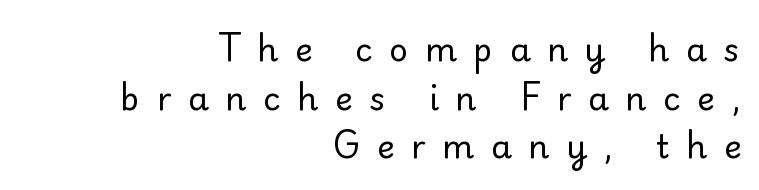
Note the varied advance widths — an 'i' is clearly narrower than an 'm'. Does the lettering tilt? It doesn't — this is upright. Does extra space separate the letters? Yes, quite a lot of it. Regarding leading, the lines here are spaced in the standard way.
